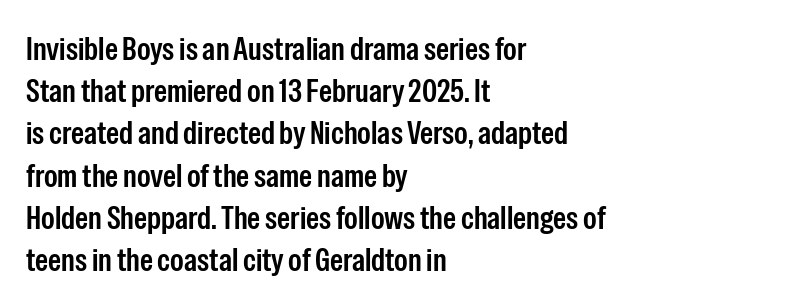
Q: Is the text italic (slanted)? A: No, it is upright.
Q: Is the typeface a serif or a sans-serif typeface? A: Sans-serif.
Q: Is the text underlined? A: No.
Q: How is the paragraph aligned? A: Left-aligned.
Q: Is the spacing between letters normal or unusually wide? A: Normal.
Q: Is the spacing between lines tight, normal or loose? A: Normal.
Q: Width (condensed, normal, or wide)? A: Condensed.
Q: Stroke contrast? A: Low.
Q: x-height? A: Medium.
Q: Monospaced? A: No.
